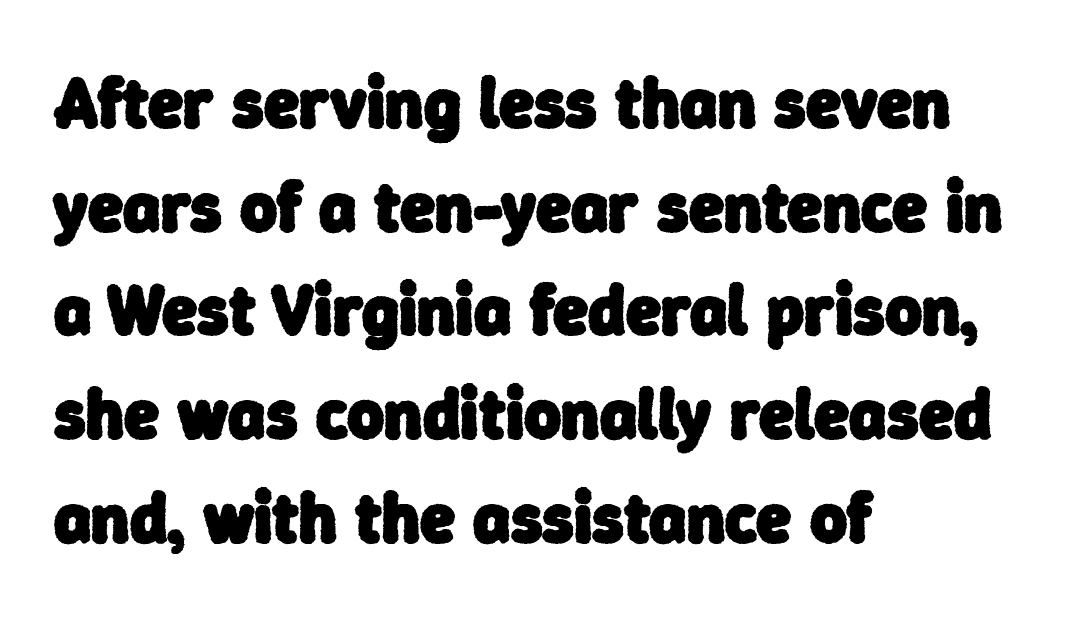
Heavy-handed strokes throughout: this text is bold. Evenly set lines give the paragraph a standard silhouette. Default kerning and tracking; the words read as compact shapes. Is this a fixed-width face? No — the glyphs have proportional, varying widths. Letters rest on an invisible, unmarked baseline. The rendering anchors every line to the left-hand side.
